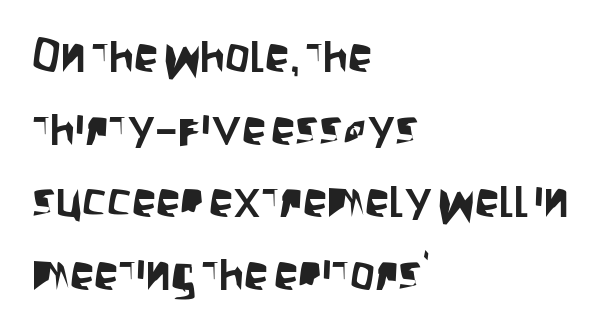
Any mark beneath the type? The region is blank. Alignment: flush left. Compared with typical paragraphs, the rows here are spaced about the same. Is this a fixed-width face? No — the glyphs have proportional, varying widths.
